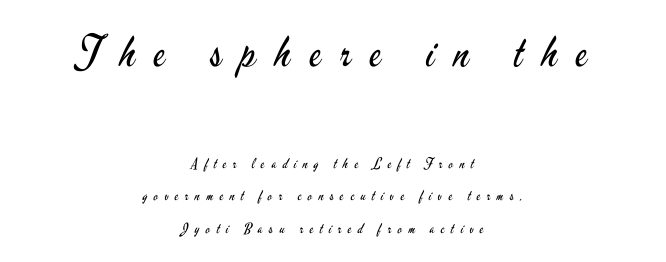
Q: Is the text bold? A: No.
Q: Is the text italic (slanted)? A: Yes.
Q: Is the typeface a serif or a sans-serif typeface? A: Sans-serif.
Q: Is the text underlined? A: No.
Q: How is the paragraph aligned? A: Centered.
Q: Is the spacing between letters normal or unusually wide? A: Unusually wide.
Q: Is the spacing between lines tight, normal or loose? A: Loose.
Q: Which block of text is set in a larger size, the first (top) or the second (bottom)? A: The first (top) one.
Q: Width (condensed, normal, or wide)? A: Condensed.
Q: Stroke contrast? A: Low.
Q: x-height? A: Small.
Q: Monospaced? A: No.
